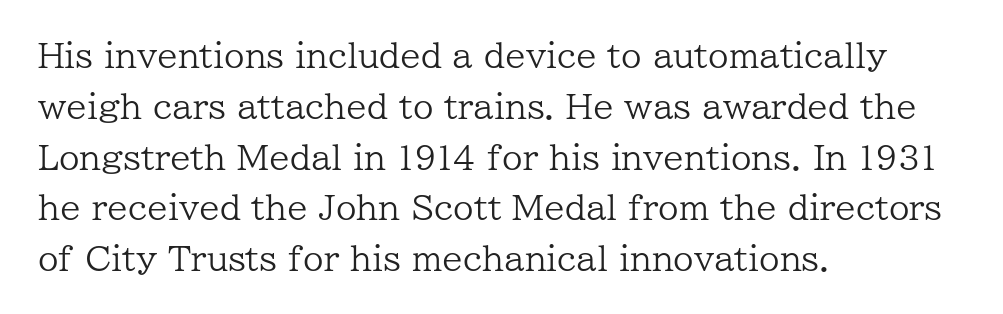
{"serif": "yes", "italic": "no", "bold": "no", "weight": "regular", "width": "normal", "stroke_contrast": "low", "x_height": "medium", "monospaced": "no", "underline": "no", "align": "left", "line_spacing": "normal", "line_spacing_ratio": 1.54, "letter_spacing": "normal", "letter_spacing_em": 0.0, "glyph_px": 33}
